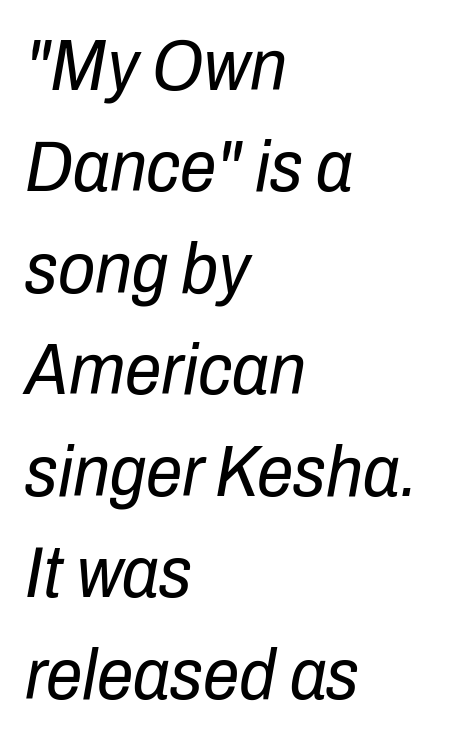
One glance says typical: line gaps are just what's usual. The rendering applies a slant to the glyphs. Each line starts at the same left margin while the right side varies. Nothing heavy about these letters — not bold at all. Underline: absent. This sample has the flowing, uneven cadence of proportional lettering.
